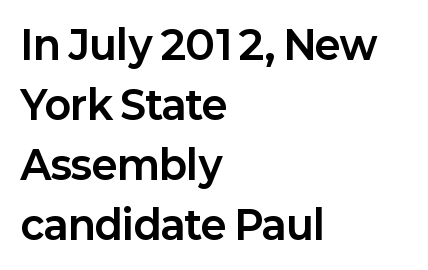
{"serif": "no", "italic": "no", "bold": "yes", "weight": "bold", "width": "normal", "stroke_contrast": "low", "x_height": "medium", "monospaced": "no", "underline": "no", "align": "left", "line_spacing": "normal", "line_spacing_ratio": 1.54, "letter_spacing": "normal", "letter_spacing_em": 0.0, "glyph_px": 39}
